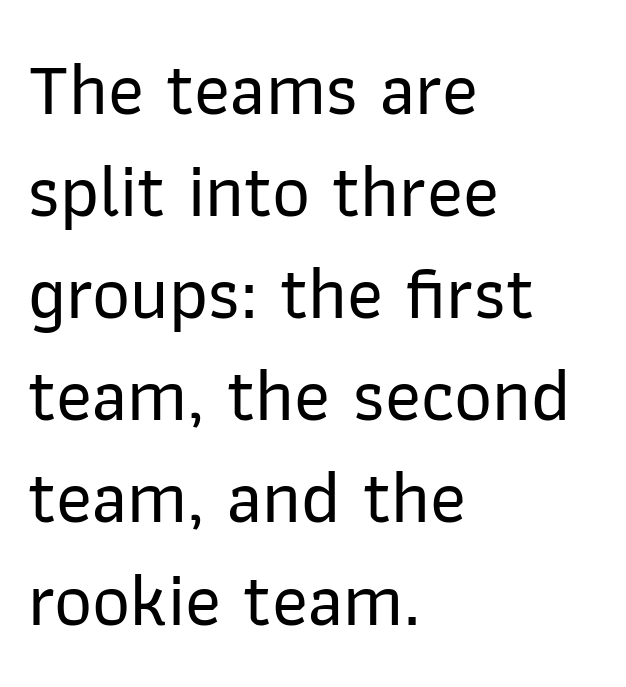
{"serif": "no", "italic": "no", "width": "normal", "stroke_contrast": "low", "x_height": "medium", "monospaced": "no", "underline": "no", "align": "left", "line_spacing": "normal", "line_spacing_ratio": 1.38, "letter_spacing": "normal", "letter_spacing_em": 0.0, "glyph_px": 74}
